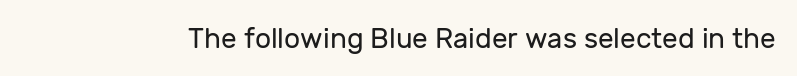
The image shows 28 px regular-weight sans-serif type, upright; set normal letter spacing, not underlined; low stroke contrast and a medium x-height.
